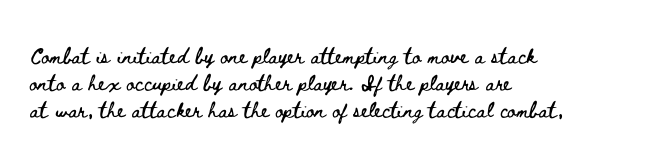
{"underline": "no", "align": "left", "line_spacing": "normal", "line_spacing_ratio": 1.34, "letter_spacing": "normal", "letter_spacing_em": 0.0, "glyph_px": 20}
